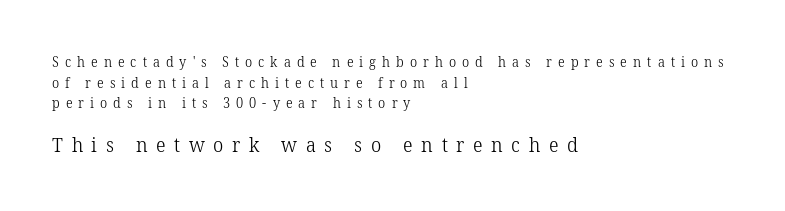
{"italic": "no", "bold": "no", "underline": "no", "align": "left", "line_spacing": "normal", "line_spacing_ratio": 1.48, "letter_spacing": "wide", "letter_spacing_em": 0.43, "larger_block": "second", "size_ratio": 1.43, "glyph_px": 20}
